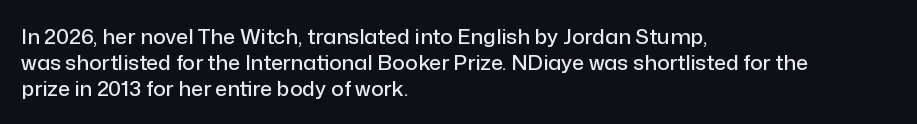
{"italic": "no", "underline": "no", "align": "left", "line_spacing_ratio": 1.23, "letter_spacing": "normal", "letter_spacing_em": 0.0, "glyph_px": 21}
